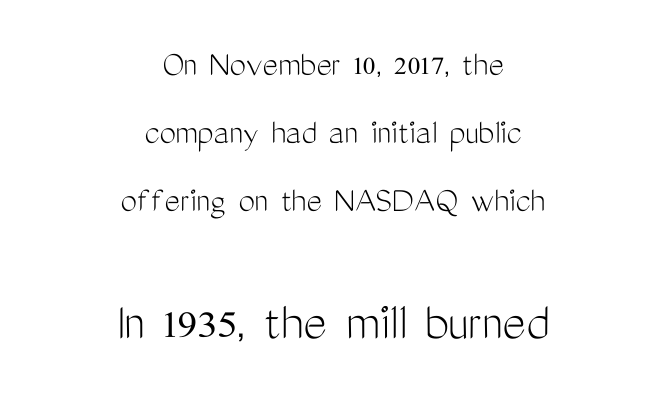
{"serif": "no", "italic": "no", "bold": "no", "weight": "light", "width": "condensed", "stroke_contrast": "medium", "x_height": "medium", "monospaced": "no", "underline": "no", "align": "center", "line_spacing_ratio": 1.84, "letter_spacing": "normal", "letter_spacing_em": 0.0, "larger_block": "second", "size_ratio": 1.51, "glyph_px": 56}
